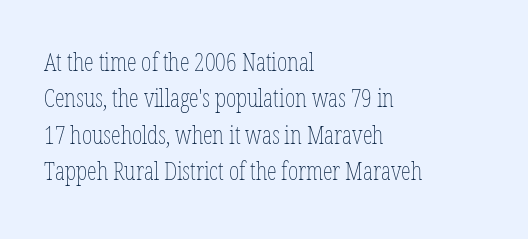
In terms of posture, this sample is upright. The passage shown has conventional tracking throughout. The zone under the glyphs is completely vacant. The lines are quadded left. These glyphs show unthickened strokes, regular width or finer. Rows of type keep a routine distance in the vertical direction.
